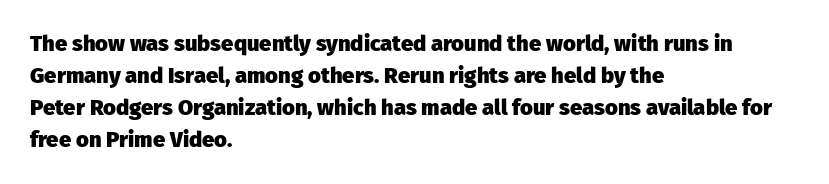
{"italic": "no", "bold": "yes", "underline": "no", "align": "left", "line_spacing": "normal", "line_spacing_ratio": 1.46, "letter_spacing": "normal", "letter_spacing_em": 0.0, "glyph_px": 22}
